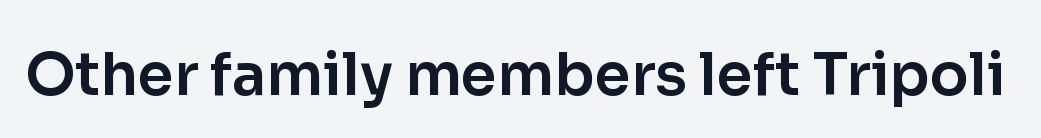
Style check: upright. There is no visible air inserted between adjacent glyphs. Regarding serifs, this sample does without them. Each letter keeps its own natural width here, so spacing adapts to shape. A bare baseline throughout the passage.
